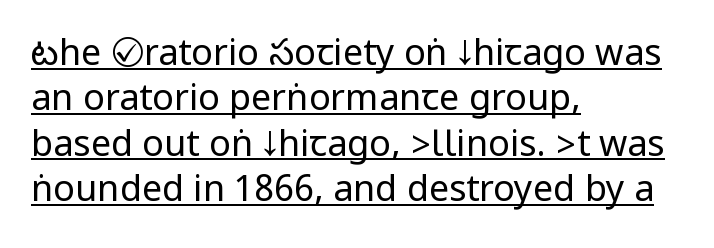
{"serif": "no", "italic": "no", "bold": "no", "weight": "regular", "width": "condensed", "stroke_contrast": "low", "underline": "yes", "align": "left", "line_spacing": "normal", "line_spacing_ratio": 1.26, "letter_spacing": "normal", "letter_spacing_em": 0.0, "glyph_px": 36}
